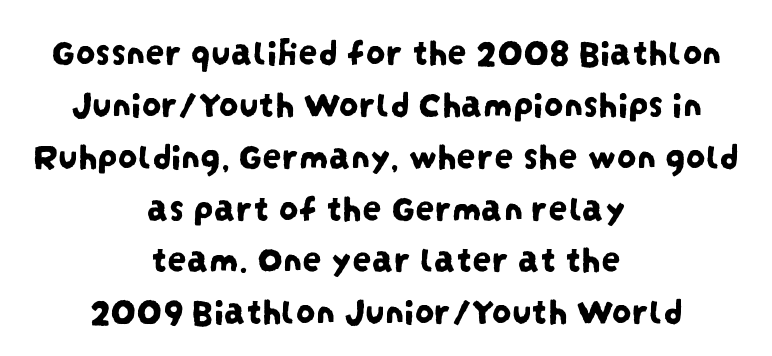
Leading matches the norm, producing a regular column. Serifs: no, the terminals of the letterforms are clean. Glance below the letters and you will spot only blank space. Casual observation: everything's sitting right in the middle.
